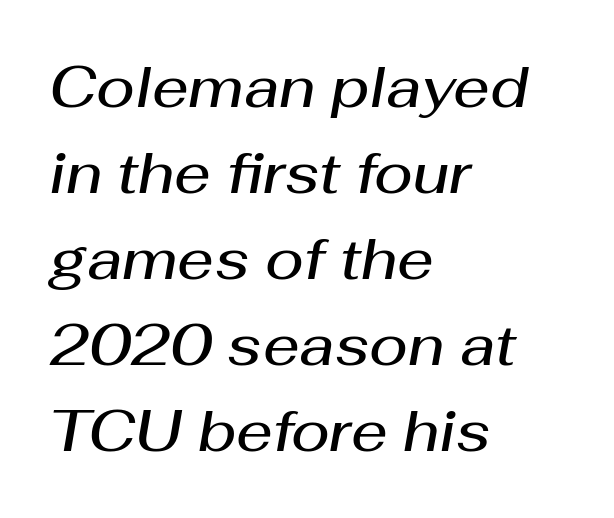
Q: Is the text bold? A: Semi-bold.
Q: Is the text italic (slanted)? A: Yes, it leans right by about 10 degrees.
Q: Is the text underlined? A: No.
Q: How is the paragraph aligned? A: Left-aligned.
Q: Is the spacing between letters normal or unusually wide? A: Normal.
Q: Is the spacing between lines tight, normal or loose? A: Normal.
Q: Width (condensed, normal, or wide)? A: Normal.
Q: Stroke contrast? A: Medium.
Q: x-height? A: Medium.
Q: Monospaced? A: No.
